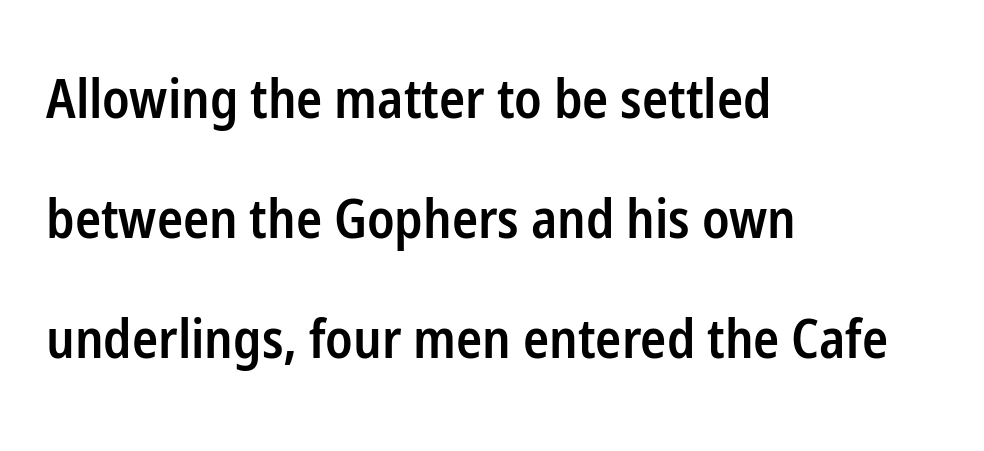
The image shows 54 px semibold, condensed sans-serif type, upright; set left-aligned, loose line spacing (2.22x), normal letter spacing, not underlined; low stroke contrast and a medium x-height.
